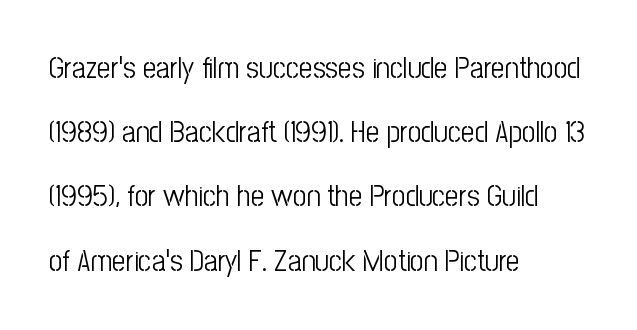
The weight tops out at a normal text grade. The zone under the glyphs is completely vacant. Vertical spacing — loose. Do the characters align in a grid? No, the font is proportional.
